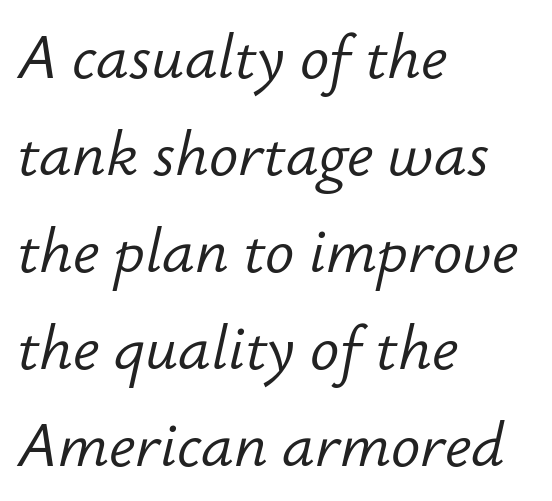
{"italic": "yes", "lean": "right", "slant_degrees": 12, "bold": "no", "weight": "light", "width": "normal", "stroke_contrast": "low", "x_height": "small", "monospaced": "no", "underline": "no", "align": "left", "line_spacing": "normal", "line_spacing_ratio": 1.59, "letter_spacing": "normal", "letter_spacing_em": 0.0, "glyph_px": 61}
